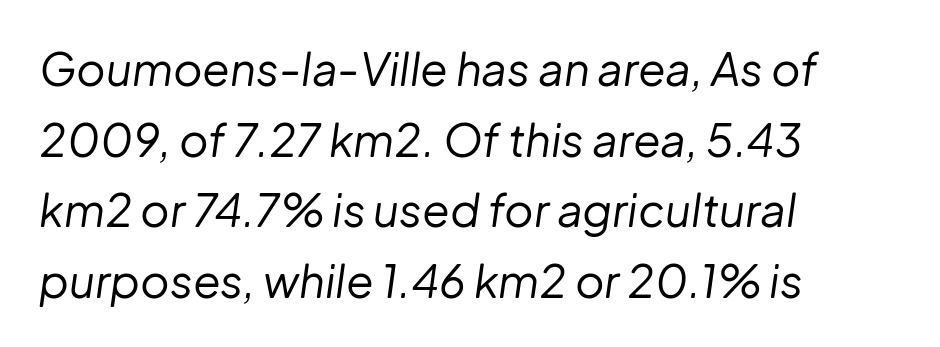
{"italic": "yes", "lean": "right", "slant_degrees": 8, "bold": "no", "weight": "regular", "width": "normal", "stroke_contrast": "low", "x_height": "medium", "monospaced": "no", "underline": "no", "align": "left", "line_spacing": "normal", "line_spacing_ratio": 1.57, "letter_spacing": "normal", "letter_spacing_em": 0.0, "glyph_px": 45}
